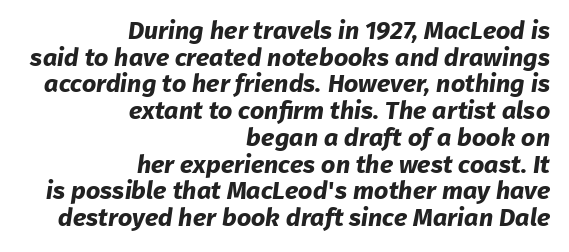
{"bold": "yes", "underline": "no", "align": "right", "line_spacing": "tight", "line_spacing_ratio": 1.07, "letter_spacing": "normal", "letter_spacing_em": 0.0, "glyph_px": 25}
